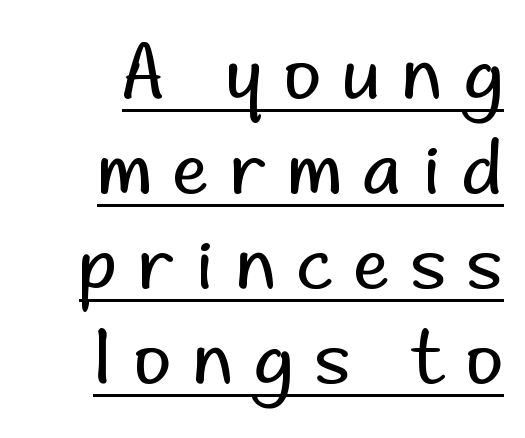
Q: Is the text bold? A: No.
Q: Is the text italic (slanted)? A: No, it is upright.
Q: Is the typeface a serif or a sans-serif typeface? A: Sans-serif.
Q: Is the text underlined? A: Yes.
Q: How is the paragraph aligned? A: Right-aligned.
Q: Is the spacing between letters normal or unusually wide? A: Unusually wide.
Q: Is the spacing between lines tight, normal or loose? A: Normal.
Q: Width (condensed, normal, or wide)? A: Normal.
Q: Stroke contrast? A: Low.
Q: x-height? A: Small.
Q: Monospaced? A: No.
